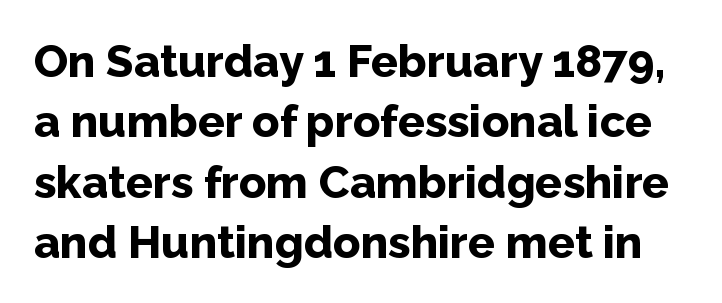
The image shows 45 px bold sans-serif type, upright; set normal line spacing (1.34x), normal letter spacing, not underlined; low stroke contrast and a medium x-height.
